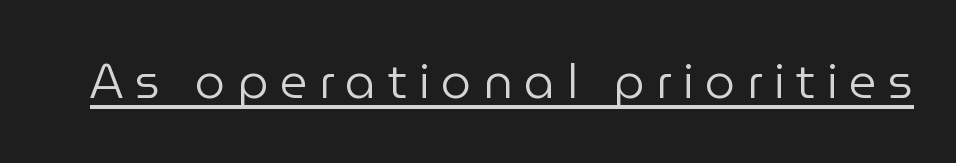
{"serif": "no", "italic": "no", "bold": "no", "weight": "regular", "width": "normal", "stroke_contrast": "low", "x_height": "medium", "monospaced": "no", "underline": "yes", "letter_spacing": "wide", "letter_spacing_em": 0.24, "glyph_px": 48}
